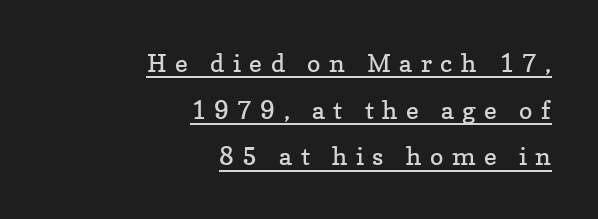
{"italic": "no", "bold": "no", "underline": "yes", "align": "right", "line_spacing_ratio": 1.87, "letter_spacing": "wide", "letter_spacing_em": 0.34, "glyph_px": 25}
